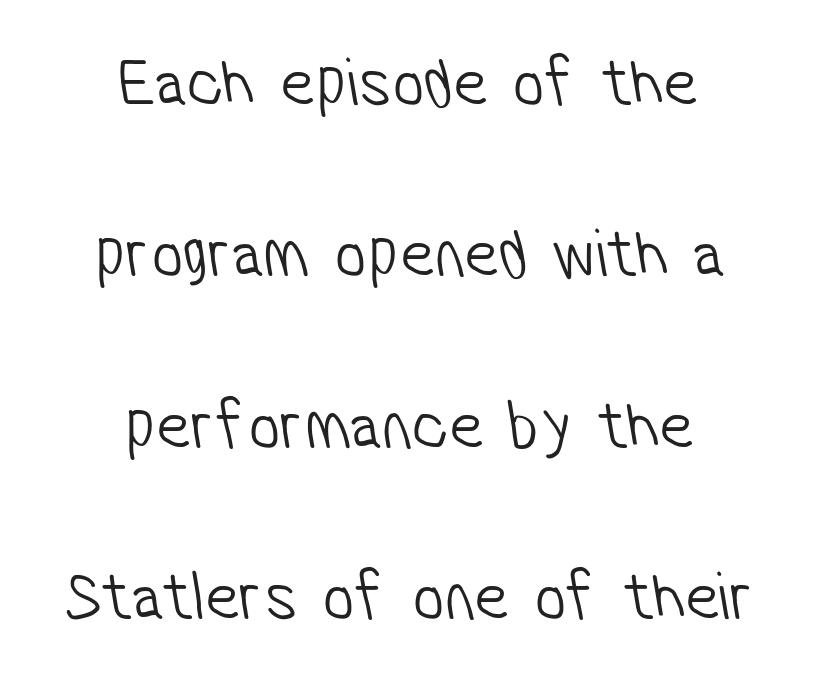
Q: Is the text bold? A: No.
Q: Is the typeface a serif or a sans-serif typeface? A: Sans-serif.
Q: Is the text underlined? A: No.
Q: How is the paragraph aligned? A: Centered.
Q: Is the spacing between letters normal or unusually wide? A: Normal.
Q: Is the spacing between lines tight, normal or loose? A: Loose.
Q: Width (condensed, normal, or wide)? A: Condensed.
Q: Stroke contrast? A: Low.
Q: x-height? A: Medium.
Q: Monospaced? A: No.
